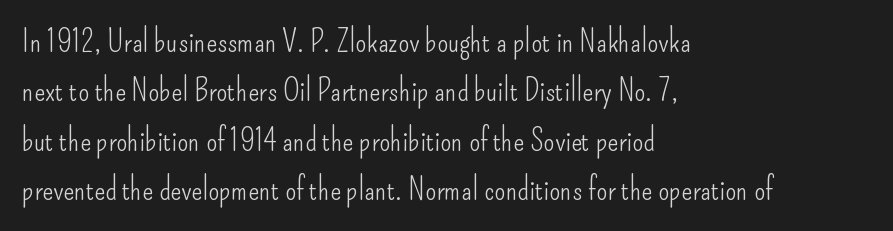
The image shows 32 px light, condensed sans-serif type, upright; set left-aligned, normal line spacing (1.54x), normal letter spacing, not underlined; low stroke contrast and a small x-height.
